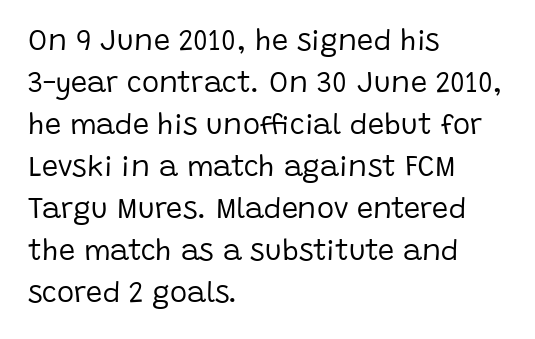
{"serif": "no", "italic": "no", "bold": "no", "weight": "regular", "width": "normal", "stroke_contrast": "low", "x_height": "large", "monospaced": "no", "underline": "no", "align": "left", "line_spacing": "normal", "line_spacing_ratio": 1.45, "letter_spacing": "normal", "letter_spacing_em": 0.0, "glyph_px": 29}
